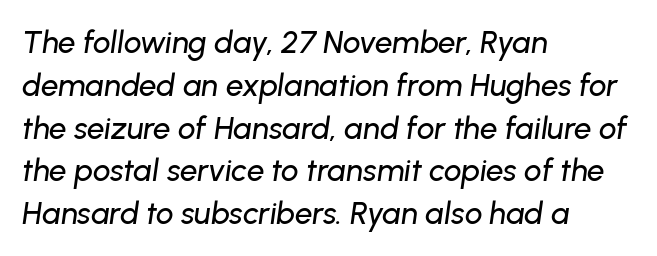
{"italic": "yes", "lean": "right", "slant_degrees": 8, "width": "normal", "stroke_contrast": "low", "x_height": "medium", "monospaced": "no", "underline": "no", "align": "left", "line_spacing": "normal", "line_spacing_ratio": 1.38, "letter_spacing": "normal", "letter_spacing_em": 0.0, "glyph_px": 31}
